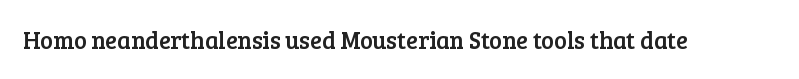
Q: Is the text italic (slanted)? A: No, it is upright.
Q: Is the text underlined? A: No.
Q: Is the spacing between letters normal or unusually wide? A: Normal.
